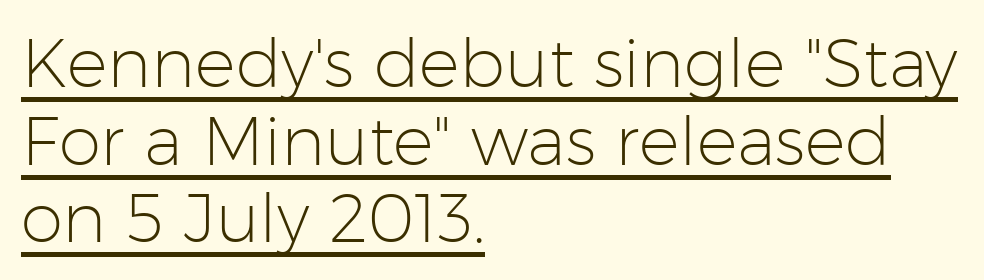
The image shows 68 px light sans-serif type, upright; set left-aligned, tight line spacing (1.14x), normal letter spacing, underlined; low stroke contrast and a medium x-height.
